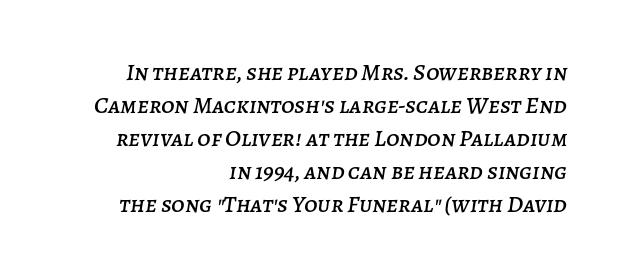
{"italic": "yes", "lean": "right", "slant_degrees": 7, "underline": "no", "align": "right", "line_spacing": "normal", "line_spacing_ratio": 1.37, "letter_spacing": "normal", "letter_spacing_em": 0.0, "glyph_px": 24}
